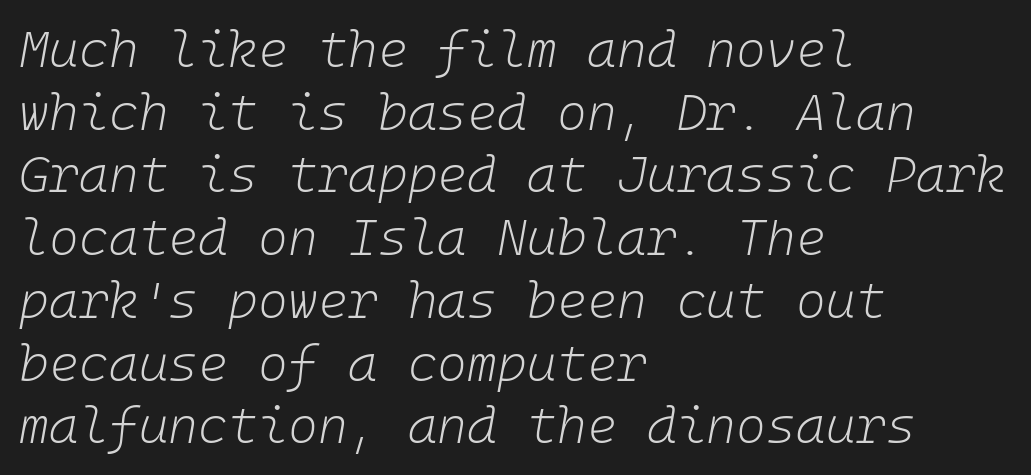
Descenders are the only things crossing below the line. The face used here is rendered with its standard letterfit. The whole block is typeset with a tilt. Weight: regular or lighter. Horizontal alignment here is leftward, the default for most running prose.
